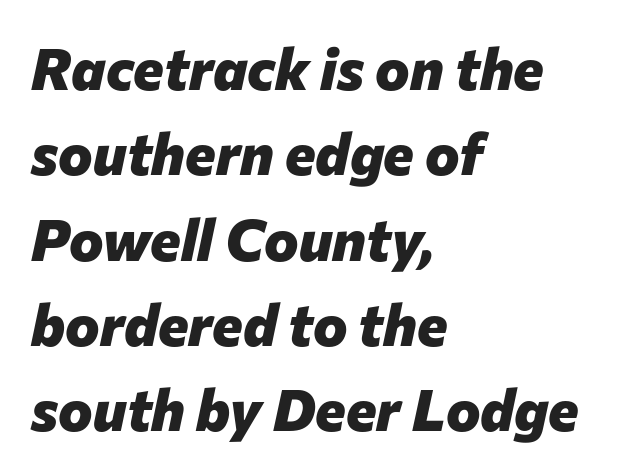
The image shows 58 px heavy type, italic (leaning right); set left-aligned, normal line spacing (1.47x), normal letter spacing, not underlined; low stroke contrast and a medium x-height.
